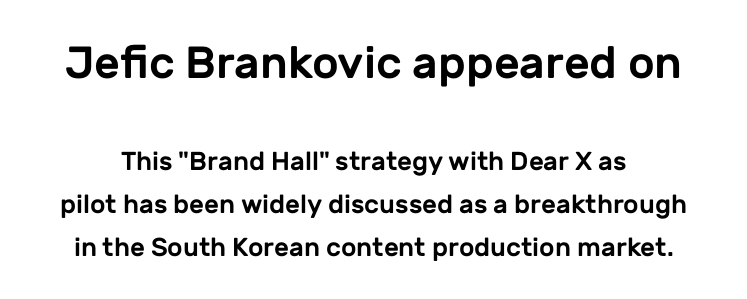
Q: Is the text italic (slanted)? A: No, it is upright.
Q: Is the typeface a serif or a sans-serif typeface? A: Sans-serif.
Q: Is the text underlined? A: No.
Q: Is the spacing between letters normal or unusually wide? A: Normal.
Q: Is the spacing between lines tight, normal or loose? A: Normal.
Q: Which block of text is set in a larger size, the first (top) or the second (bottom)? A: The first (top) one.
Q: Width (condensed, normal, or wide)? A: Normal.
Q: Stroke contrast? A: Low.
Q: x-height? A: Medium.
Q: Monospaced? A: No.
